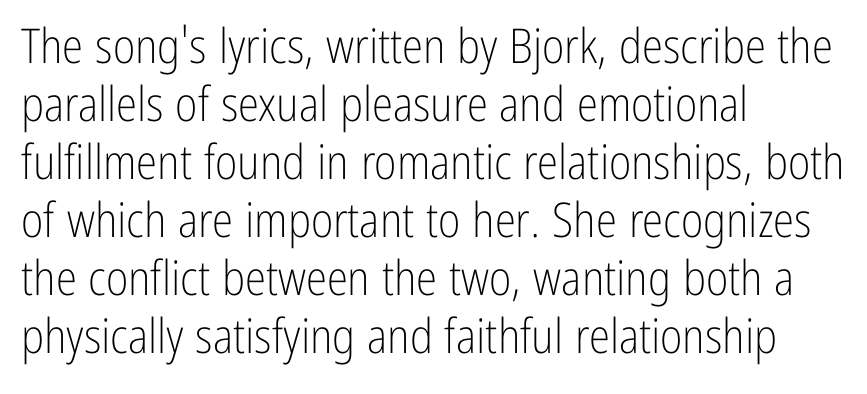
Vertical stems look standard width or narrower in stroke. These lines stack with their left ends in a neat column. This is roman type, the default non-slanted kind. These lines are rendered in a variable-pitch font. Descender tails drop into unmarked territory.
